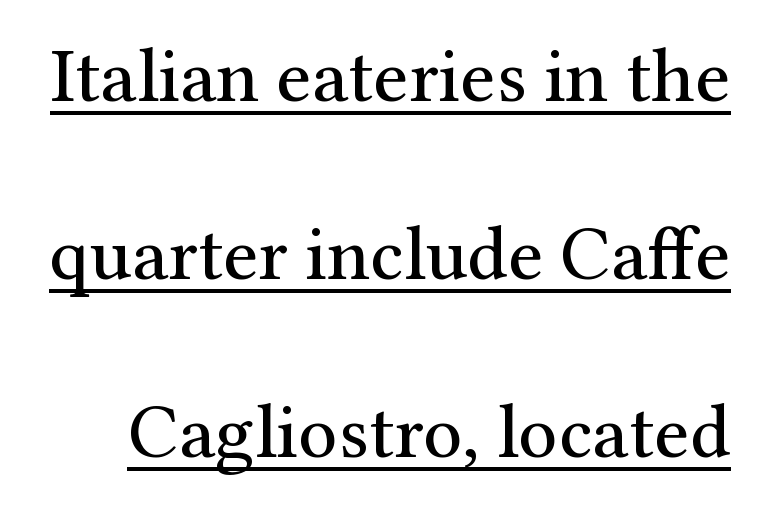
Each new line begins a long way beneath the previous one. The rendering shows small feet on the letterforms — a serif design. These characters rest on top of a visible drawn line. The font's upright variant was chosen for this text. Proportional: the letters do not fall into vertical columns. Inter-character spacing is left at the font's built-in metrics.
